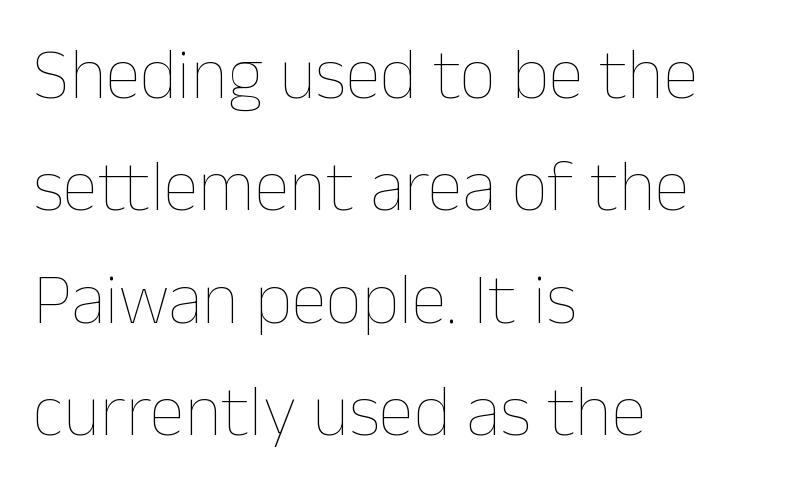
{"italic": "no", "bold": "no", "weight": "thin", "width": "normal", "stroke_contrast": "low", "x_height": "medium", "monospaced": "no", "underline": "no", "align": "left", "line_spacing": "normal", "line_spacing_ratio": 1.56, "letter_spacing": "normal", "letter_spacing_em": 0.0, "glyph_px": 72}
